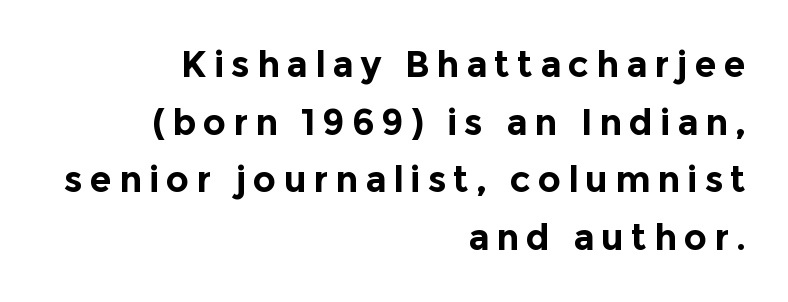
Descenders hang freely into open space. Looks like regular typesetting: each glyph gets only the width it needs. Each line ends at the same right margin while the left side varies. Do the letters lean? They stand straight. Horizontal bands of white between lines are of average thickness. The face used here is a sans, in the tradition of grotesques and geometrics.
